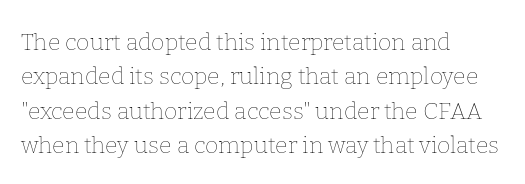
{"italic": "no", "bold": "no", "underline": "no", "align": "left", "line_spacing": "normal", "line_spacing_ratio": 1.5, "letter_spacing": "normal", "letter_spacing_em": 0.0, "glyph_px": 23}
